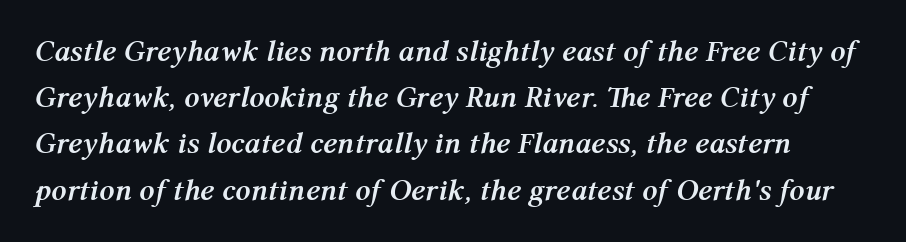
What stands out about the letter spacing? Nothing — it is the standard amount. Tall strokes in this sample are angled rather than plumb. Bold? Absolutely — the strokes are thick and heavy. The rendering uses natural spacing where letterforms have individual widths.
